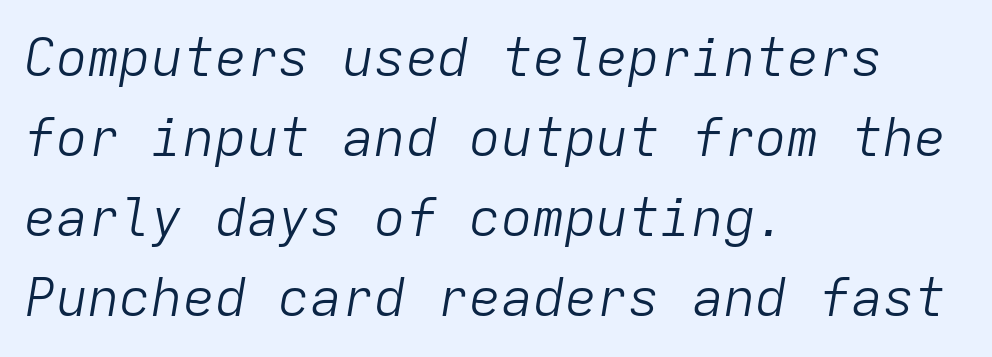
{"italic": "yes", "lean": "right", "slant_degrees": 9, "bold": "no", "weight": "light", "width": "normal", "stroke_contrast": "low", "x_height": "medium", "monospaced": "yes", "underline": "no", "align": "left", "line_spacing": "normal", "line_spacing_ratio": 1.51, "letter_spacing": "normal", "letter_spacing_em": 0.0, "glyph_px": 53}
